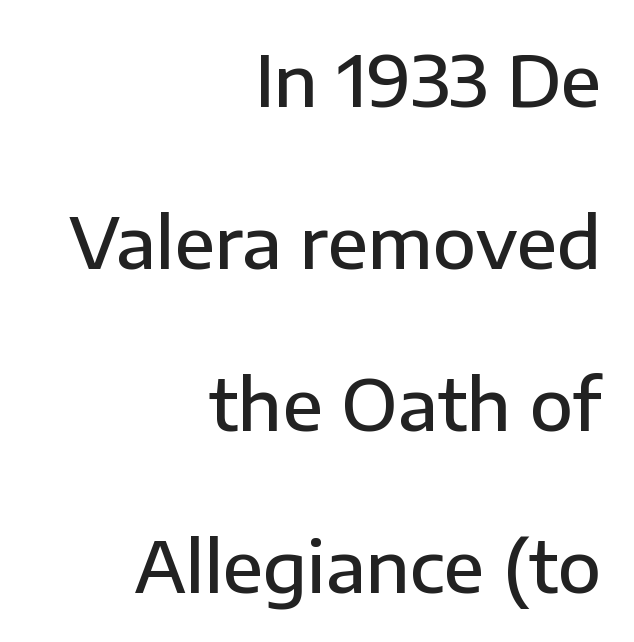
The image shows 71 px semibold sans-serif type, upright; set right-aligned, loose line spacing (2.28x), normal letter spacing, not underlined; low stroke contrast and a medium x-height.
